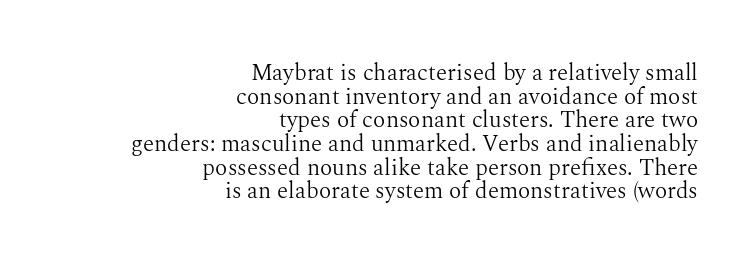
{"italic": "no", "bold": "no", "underline": "no", "align": "right", "line_spacing": "tight", "line_spacing_ratio": 1.03, "letter_spacing": "normal", "letter_spacing_em": 0.0, "glyph_px": 23}
